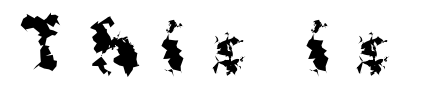
Only glyphs here, with clear space below each row. Pretty heavy lettering here — definitely bold. A typesetter would call this heavily tracked-out type. The passage shown is typed in a proportional face where columns would drift. The lettering holds an erect, upright posture throughout. Examine the stroke ends and you'll find no serifs.
